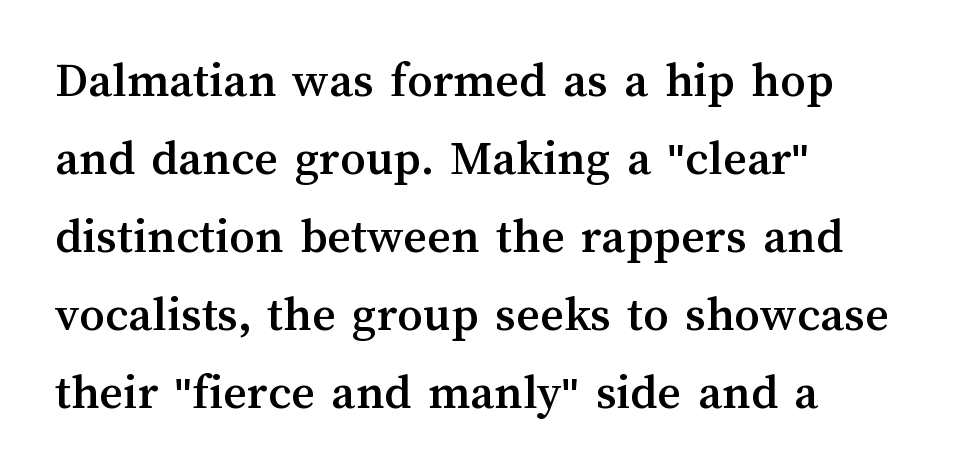
These lines keep a tight, regular rhythm from letter to letter. Designer's note — italics off, roman on. Letters rest on an invisible, unmarked baseline. Note the varied advance widths — an 'i' is clearly narrower than an 'm'.
